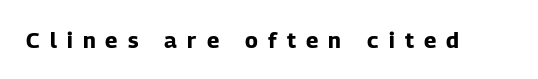
{"italic": "no", "bold": "yes", "underline": "no", "letter_spacing": "wide", "letter_spacing_em": 0.46, "glyph_px": 22}
